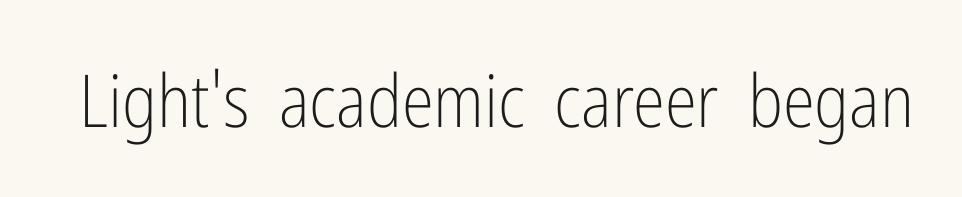
{"serif": "no", "italic": "no", "bold": "no", "weight": "light", "width": "condensed", "stroke_contrast": "low", "x_height": "medium", "monospaced": "no", "underline": "no", "letter_spacing": "normal", "letter_spacing_em": 0.0, "glyph_px": 73}
